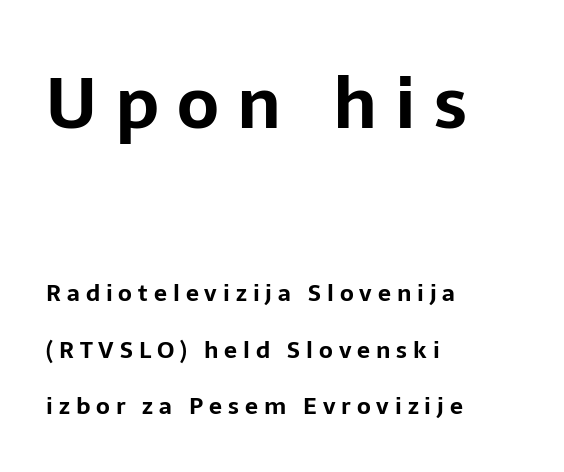
Q: Is the text bold? A: Yes.
Q: Is the text italic (slanted)? A: No, it is upright.
Q: Is the typeface a serif or a sans-serif typeface? A: Sans-serif.
Q: Is the text underlined? A: No.
Q: How is the paragraph aligned? A: Left-aligned.
Q: Is the spacing between letters normal or unusually wide? A: Unusually wide.
Q: Is the spacing between lines tight, normal or loose? A: Loose.
Q: Which block of text is set in a larger size, the first (top) or the second (bottom)? A: The first (top) one.
Q: Width (condensed, normal, or wide)? A: Normal.
Q: Stroke contrast? A: Low.
Q: x-height? A: Medium.
Q: Monospaced? A: No.
